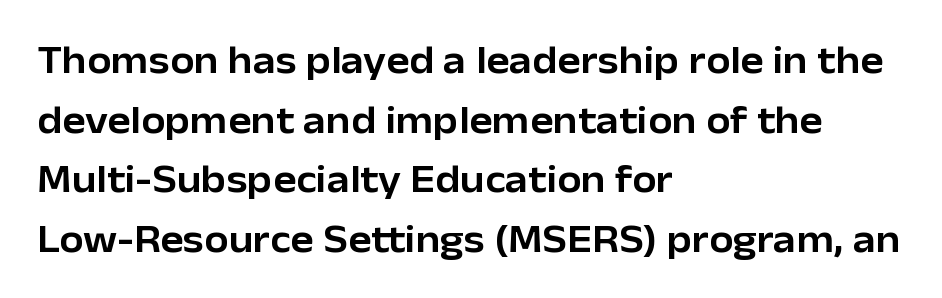
{"serif": "no", "italic": "no", "width": "normal", "stroke_contrast": "low", "x_height": "medium", "monospaced": "no", "underline": "no", "align": "left", "line_spacing": "normal", "line_spacing_ratio": 1.53, "letter_spacing": "normal", "letter_spacing_em": 0.0, "glyph_px": 39}
